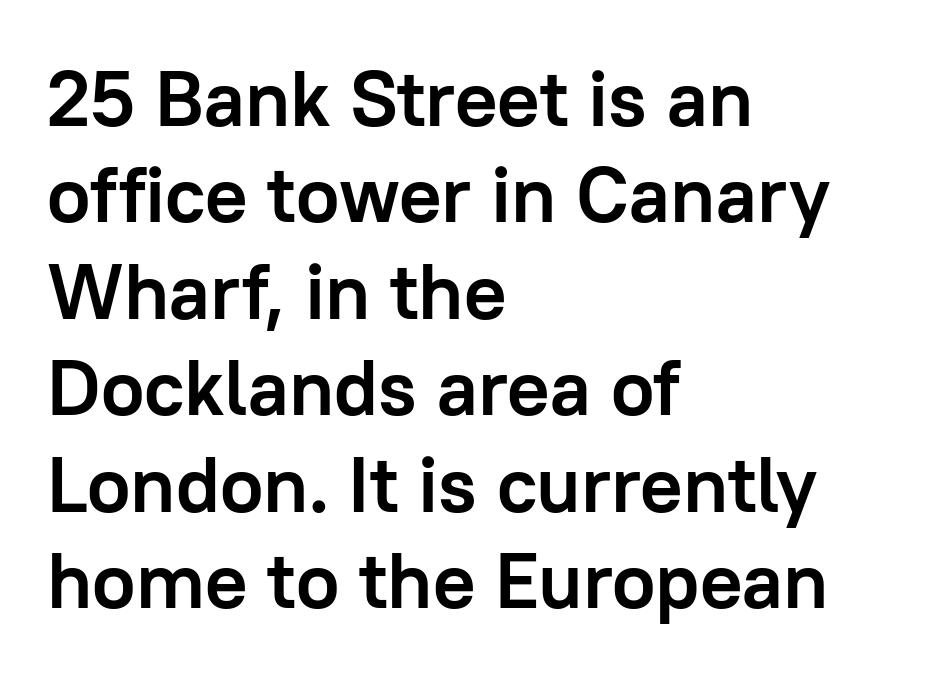
How heavy is the stroke? Heavy — this is a bold. The letters stand straight up with perfectly vertical stems. Do the characters align in a grid? No, the font is proportional. What stands out about the letter spacing? Nothing — it is the standard amount. The type family on display is of the sans-serif kind.
